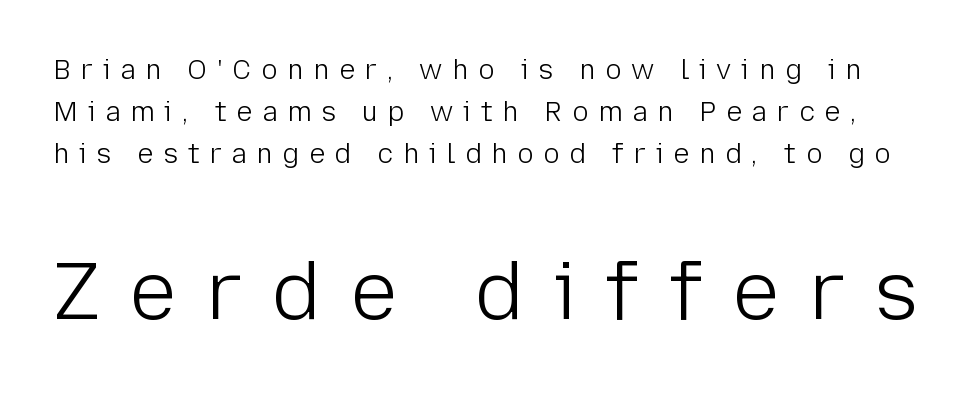
A typesetter would call this proportional, since set widths differ per character. Weight class: somewhere from thin through regular. Tracking here is generous; glyphs stand well apart from one another. A bare baseline throughout the passage. Serif or sans? Sans — the stroke terminals are bare. Character size in the trailing block exceeds that of the leading block.
